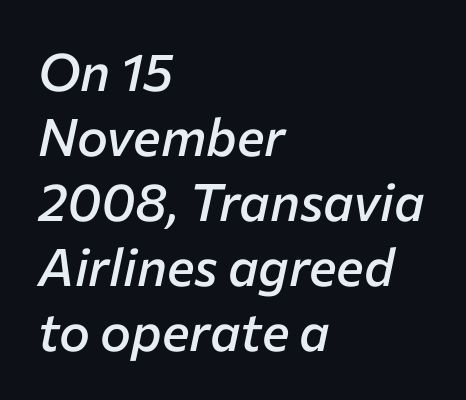
The image shows 52 px semibold type, italic (leaning right); set left-aligned, normal line spacing (1.25x), normal letter spacing, not underlined; low stroke contrast and a medium x-height.
